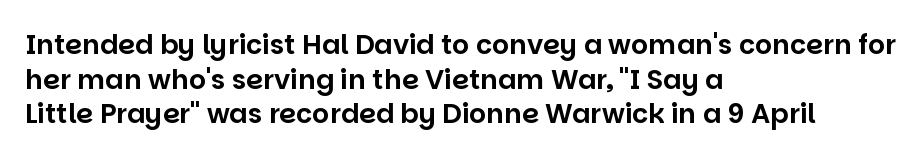
Q: Is the text italic (slanted)? A: No, it is upright.
Q: Is the text underlined? A: No.
Q: How is the paragraph aligned? A: Left-aligned.
Q: Is the spacing between letters normal or unusually wide? A: Normal.
Q: Is the spacing between lines tight, normal or loose? A: Normal.
